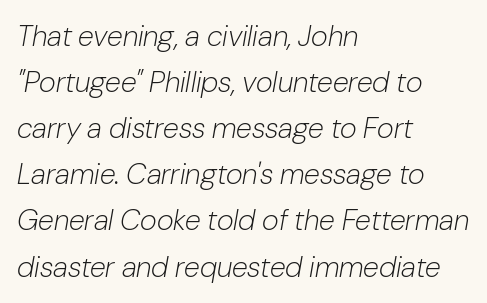
The designer left line spacing at the default. The text block is weighted toward the left margin, trailing off unevenly rightward. The lettering tilts uniformly, giving the passage an italic look. These lines are rendered in a variable-pitch font.
